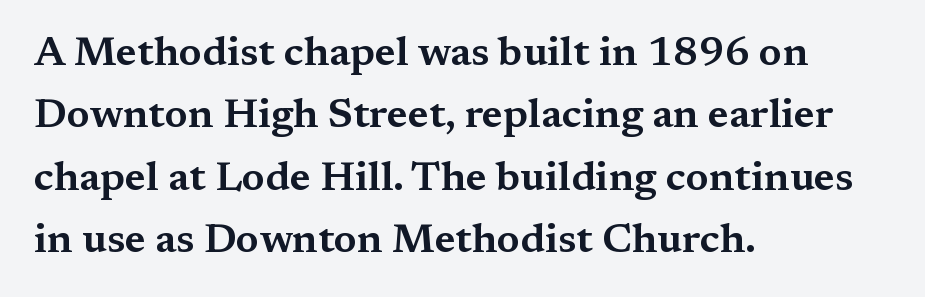
Q: Is the text italic (slanted)? A: No, it is upright.
Q: Is the typeface a serif or a sans-serif typeface? A: Serif.
Q: Is the text underlined? A: No.
Q: How is the paragraph aligned? A: Left-aligned.
Q: Is the spacing between letters normal or unusually wide? A: Normal.
Q: Is the spacing between lines tight, normal or loose? A: Normal.
Q: Width (condensed, normal, or wide)? A: Wide.
Q: Stroke contrast? A: Medium.
Q: x-height? A: Medium.
Q: Monospaced? A: No.
